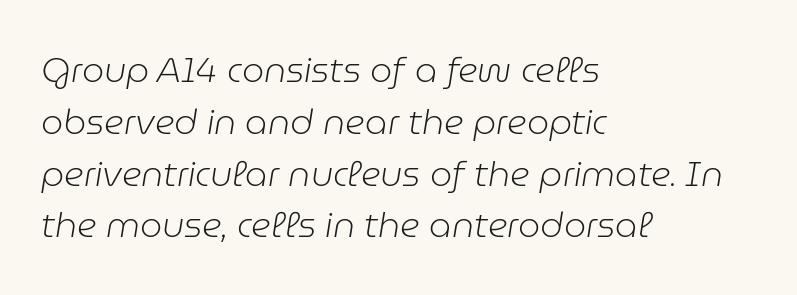
You could not count columns in this text — the font is proportionally spaced. Characters follow at the spacing the type designer built in. The font sits on the lighter half of the weight spectrum, regular included. Underlining? Definitely not there. Leading matches the norm, producing a regular column. In CSS terms this would be text-align: left.
